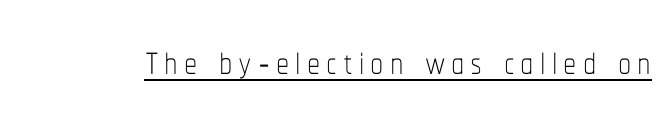
{"italic": "no", "bold": "no", "weight": "thin", "width": "condensed", "stroke_contrast": "low", "x_height": "medium", "monospaced": "no", "underline": "yes", "glyph_px": 53}
